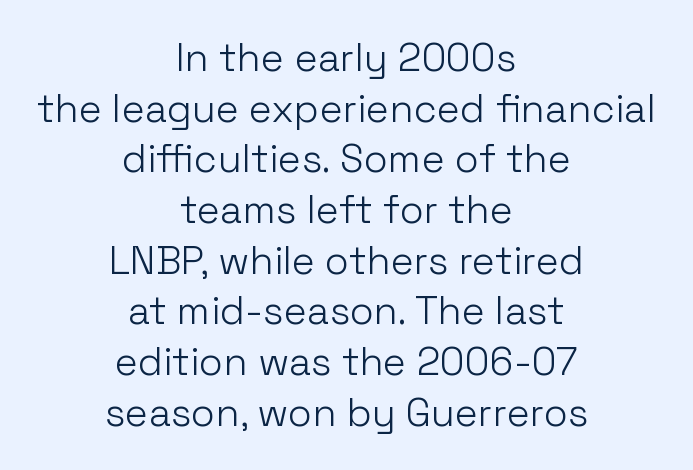
Note: no serifs on the glyphs. Unmarked baselines from the first word to the last. Varying glyph widths throughout — classic text-font behaviour. This is roman type, the default non-slanted kind.
